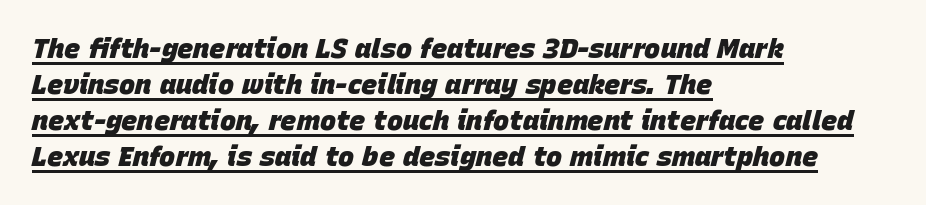
Underlined type. These lines stack with their left ends in a neat column. Set as a true bold cut, around the 700 mark. If you measured baseline to baseline, you'd find a middling distance.
